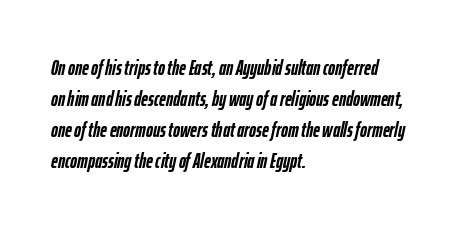
The image shows 21 px bold type, italic (leaning right); set left-aligned, normal line spacing (1.47x), normal letter spacing, not underlined.
